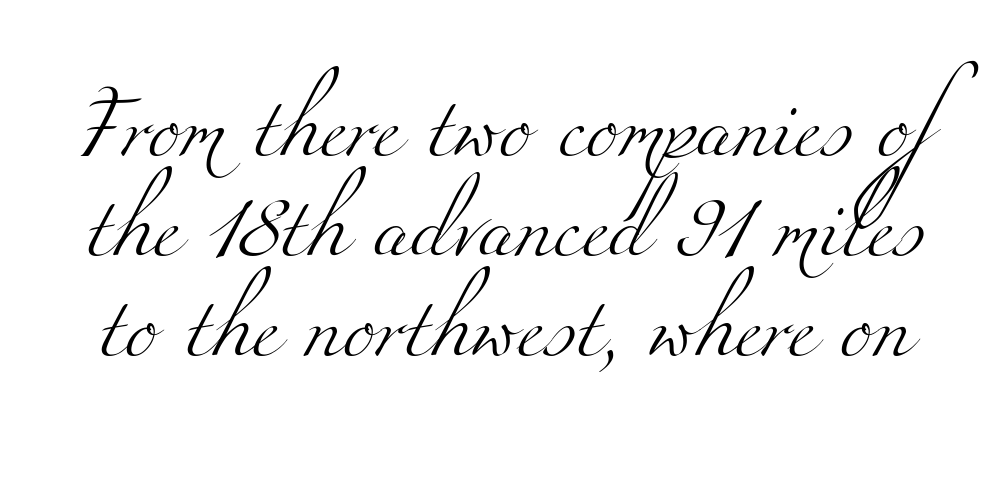
{"bold": "no", "weight": "light", "width": "wide", "stroke_contrast": "medium", "x_height": "small", "monospaced": "no", "underline": "no", "line_spacing": "normal", "line_spacing_ratio": 1.64, "letter_spacing": "normal", "letter_spacing_em": 0.0, "glyph_px": 61}
